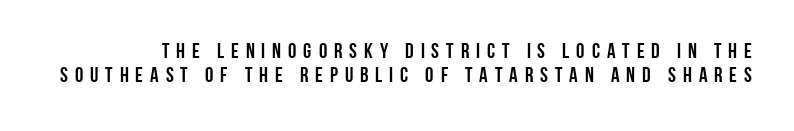
{"italic": "no", "underline": "no", "line_spacing_ratio": 1.16, "letter_spacing": "wide", "letter_spacing_em": 0.33, "glyph_px": 21}
